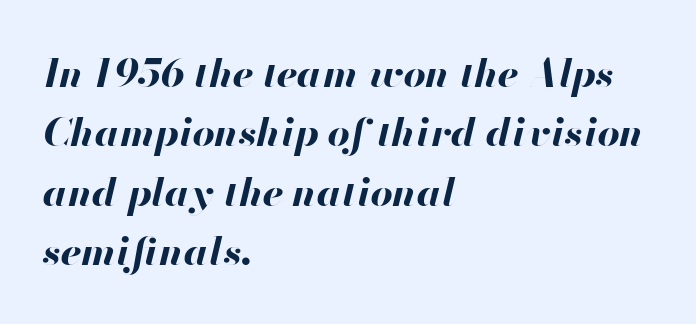
Q: Is the text bold? A: Yes.
Q: Is the text italic (slanted)? A: Yes, it leans right by about 13 degrees.
Q: Is the text underlined? A: No.
Q: How is the paragraph aligned? A: Left-aligned.
Q: Is the spacing between letters normal or unusually wide? A: Normal.
Q: Is the spacing between lines tight, normal or loose? A: Normal.
Q: Width (condensed, normal, or wide)? A: Normal.
Q: Stroke contrast? A: High.
Q: x-height? A: Small.
Q: Monospaced? A: No.
